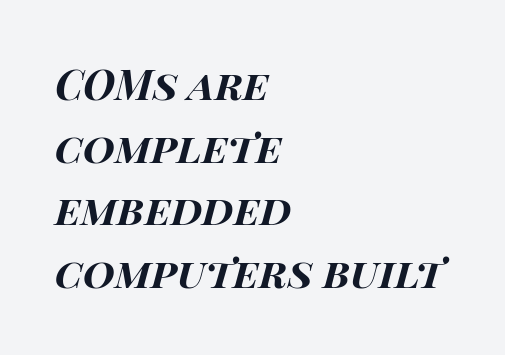
Between one letter and the next there's only the usual sliver of space. Regarding leading, the lines here are spaced in the standard way. The passage is arranged the way most books set body copy — flush left. Proportional: the letters do not fall into vertical columns. These lines were composed using italics. The glyphs have the mass of a bold cut.
